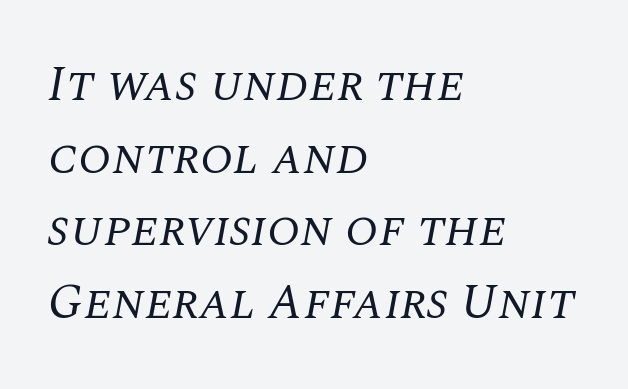
The image shows 49 px regular-weight serif type, italic (leaning right); set left-aligned, normal line spacing (1.48x), normal letter spacing, not underlined; medium stroke contrast and a large x-height.
